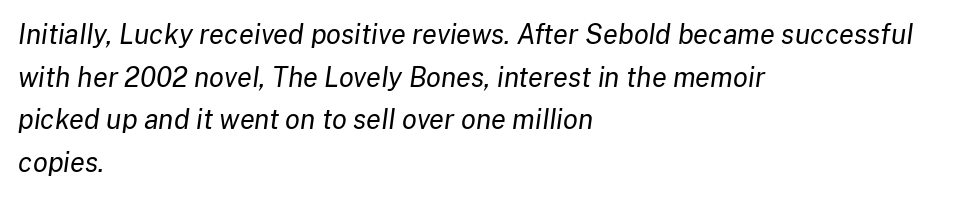
Q: Is the text bold? A: No.
Q: Is the text italic (slanted)? A: Yes, it leans right by about 8 degrees.
Q: Is the text underlined? A: No.
Q: How is the paragraph aligned? A: Left-aligned.
Q: Is the spacing between letters normal or unusually wide? A: Normal.
Q: Is the spacing between lines tight, normal or loose? A: Normal.
